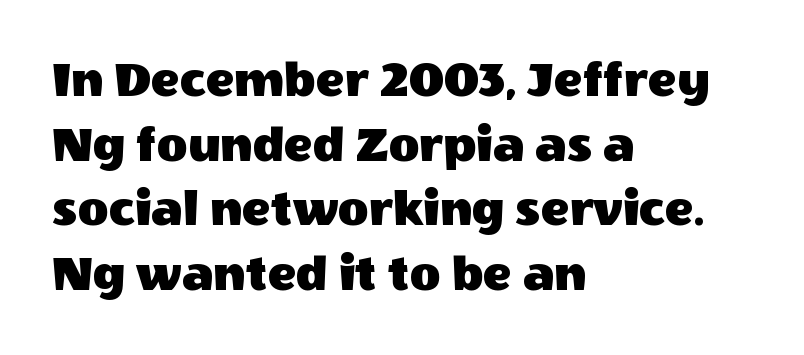
Q: Is the text italic (slanted)? A: No, it is upright.
Q: Is the typeface a serif or a sans-serif typeface? A: Sans-serif.
Q: Is the text underlined? A: No.
Q: How is the paragraph aligned? A: Left-aligned.
Q: Is the spacing between letters normal or unusually wide? A: Normal.
Q: Width (condensed, normal, or wide)? A: Normal.
Q: x-height? A: Large.
Q: Monospaced? A: No.
